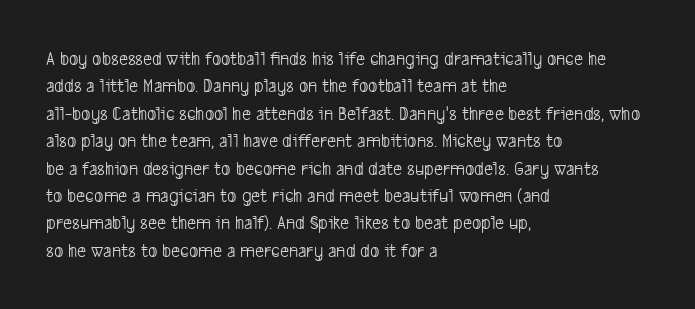
{"bold": "no", "underline": "no", "align": "left", "line_spacing": "normal", "line_spacing_ratio": 1.37, "letter_spacing": "normal", "letter_spacing_em": 0.0, "glyph_px": 20}
